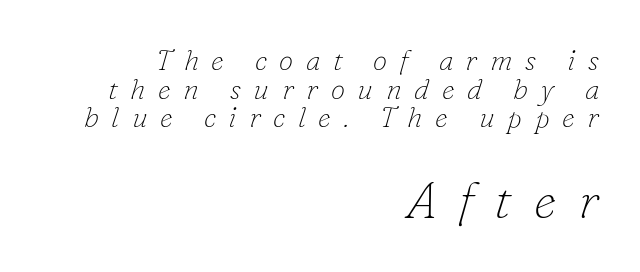
The image shows 51 px thin serif type, italic (leaning right); set right-aligned, tight line spacing (0.99x), unusually wide letter spacing (+0.43 em), not underlined; the second (bottom) block is 1.76x larger; low stroke contrast and a small x-height.
